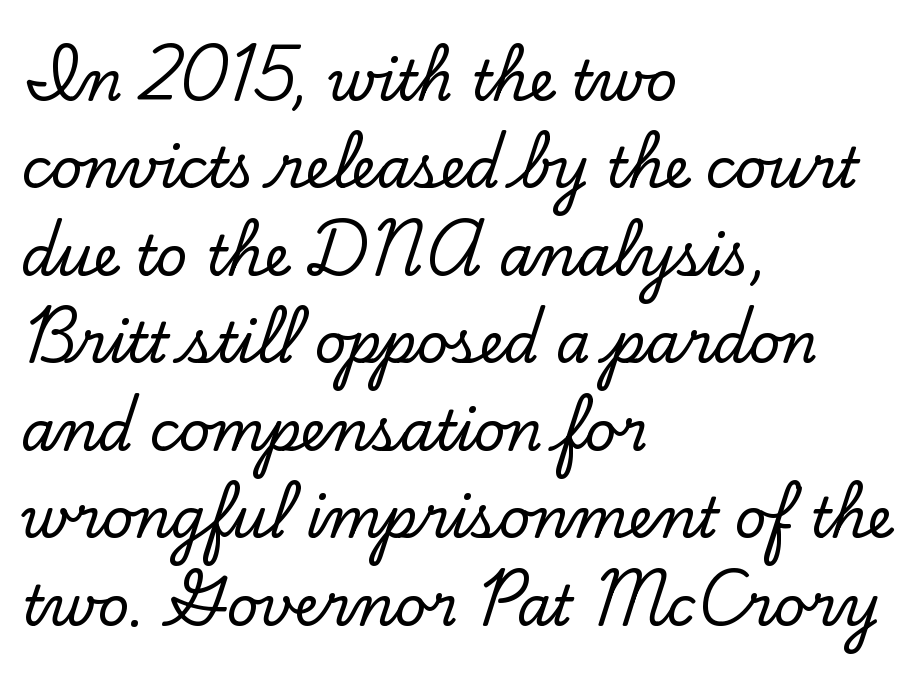
The image shows 55 px serif type; set left-aligned, normal line spacing (1.59x), normal letter spacing, not underlined; low stroke contrast and a small x-height.
